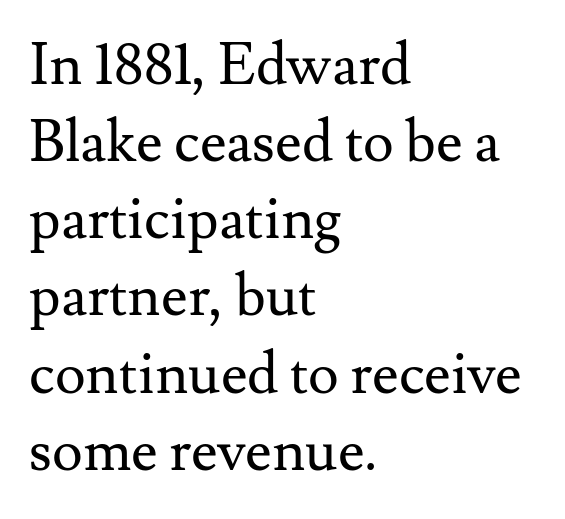
The image shows 58 px regular-weight serif type, upright; set left-aligned, normal line spacing (1.33x), normal letter spacing, not underlined; medium stroke contrast and a small x-height.
